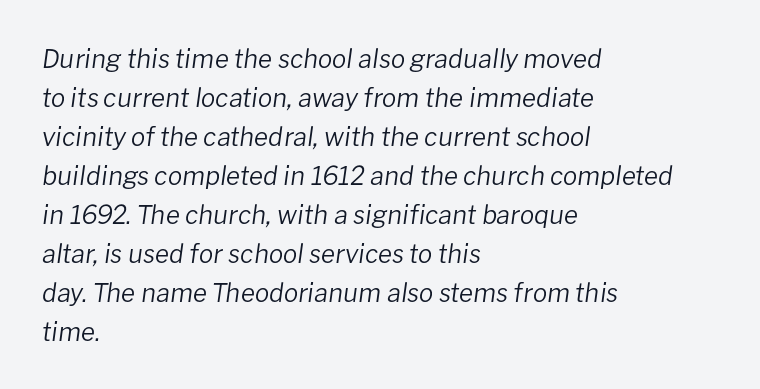
{"italic": "yes", "lean": "right", "slant_degrees": 8, "bold": "no", "underline": "no", "align": "left", "line_spacing": "normal", "line_spacing_ratio": 1.5, "letter_spacing": "normal", "letter_spacing_em": 0.0, "glyph_px": 26}
